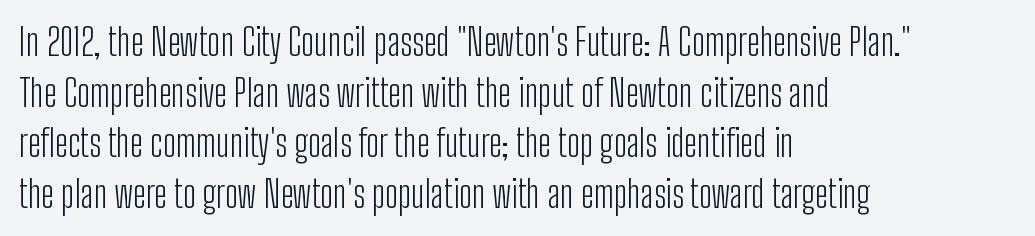
The image shows 37 px light, condensed sans-serif type, upright; set left-aligned, normal line spacing (1.37x), normal letter spacing, not underlined; low stroke contrast and a medium x-height.
